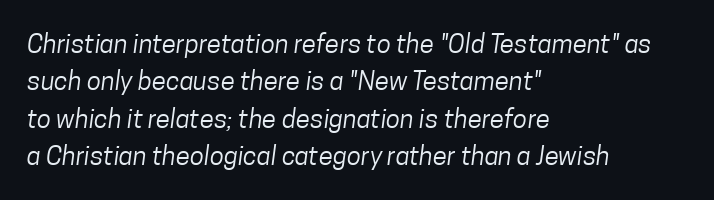
Q: Is the text bold? A: No.
Q: Is the text underlined? A: No.
Q: How is the paragraph aligned? A: Left-aligned.
Q: Is the spacing between letters normal or unusually wide? A: Normal.
Q: Is the spacing between lines tight, normal or loose? A: Normal.
